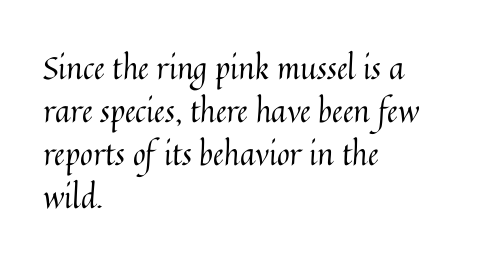
Q: Is the text bold? A: No.
Q: Is the text italic (slanted)? A: Yes.
Q: Is the text underlined? A: No.
Q: How is the paragraph aligned? A: Left-aligned.
Q: Is the spacing between letters normal or unusually wide? A: Normal.
Q: Is the spacing between lines tight, normal or loose? A: Normal.
Q: Width (condensed, normal, or wide)? A: Normal.
Q: Stroke contrast? A: Medium.
Q: x-height? A: Medium.
Q: Monospaced? A: No.
